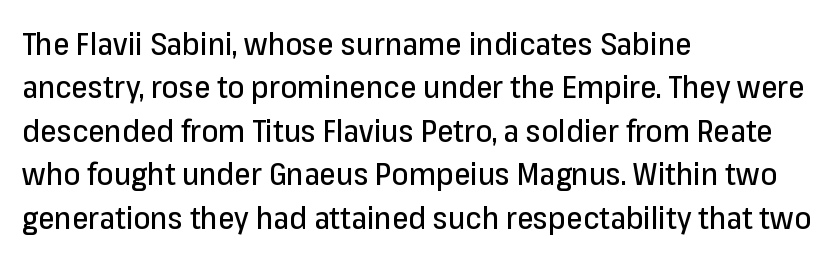
Q: Is the text italic (slanted)? A: No, it is upright.
Q: Is the typeface a serif or a sans-serif typeface? A: Sans-serif.
Q: Is the text underlined? A: No.
Q: How is the paragraph aligned? A: Left-aligned.
Q: Is the spacing between letters normal or unusually wide? A: Normal.
Q: Is the spacing between lines tight, normal or loose? A: Normal.
Q: Width (condensed, normal, or wide)? A: Normal.
Q: Stroke contrast? A: Low.
Q: x-height? A: Medium.
Q: Monospaced? A: No.
